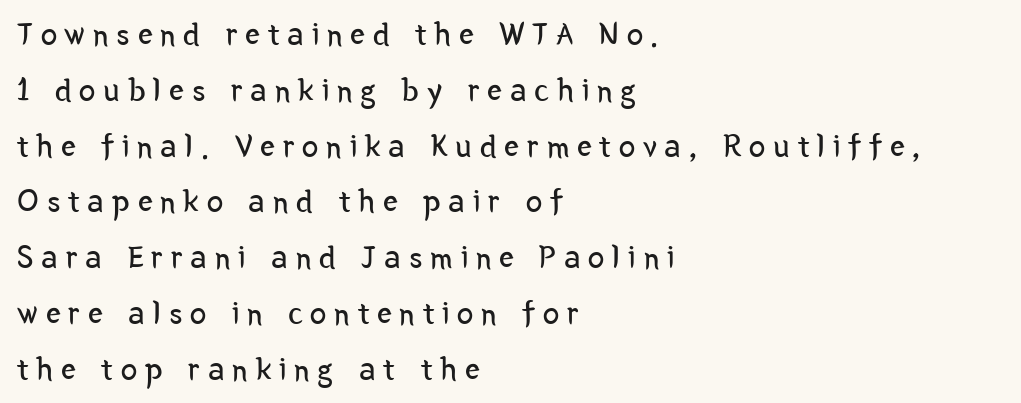
The rendering anchors every line to the left-hand side. Weight: regular or lighter. Is this a fixed-width face? No — the glyphs have proportional, varying widths. The passage shown is typeset with a sans-serif family. The letters are spread apart with noticeably loose tracking.
